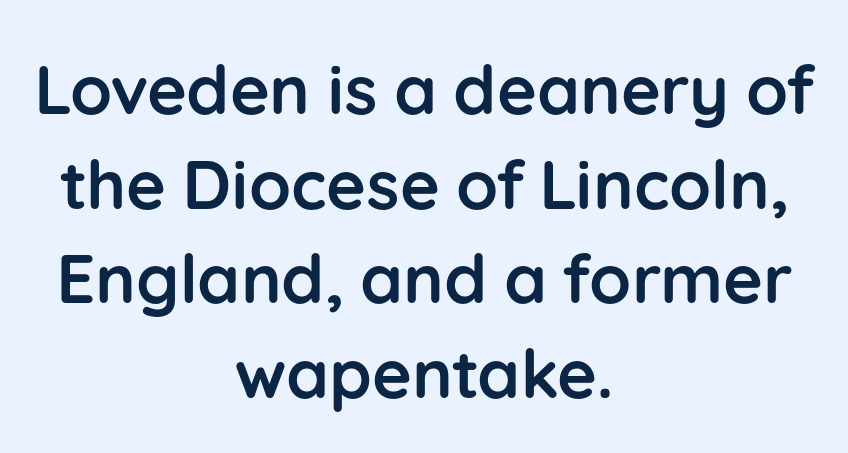
Q: Is the text bold? A: Yes.
Q: Is the text italic (slanted)? A: No, it is upright.
Q: Is the typeface a serif or a sans-serif typeface? A: Sans-serif.
Q: Is the text underlined? A: No.
Q: How is the paragraph aligned? A: Centered.
Q: Is the spacing between letters normal or unusually wide? A: Normal.
Q: Is the spacing between lines tight, normal or loose? A: Normal.
Q: Width (condensed, normal, or wide)? A: Normal.
Q: Stroke contrast? A: Low.
Q: x-height? A: Medium.
Q: Monospaced? A: No.
